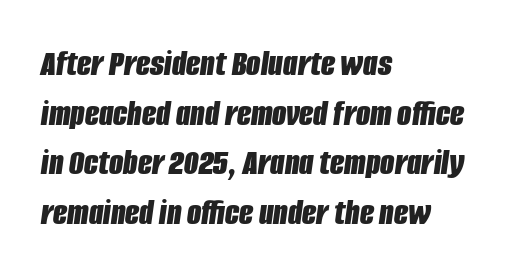
{"italic": "yes", "lean": "right", "slant_degrees": 8, "bold": "yes", "weight": "bold", "width": "condensed", "stroke_contrast": "low", "x_height": "large", "monospaced": "no", "underline": "no", "align": "left", "line_spacing": "normal", "line_spacing_ratio": 1.34, "letter_spacing": "normal", "letter_spacing_em": 0.0, "glyph_px": 37}
